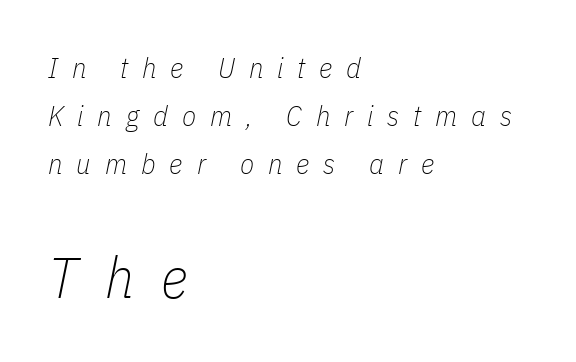
The image shows 58 px thin, condensed type, italic (leaning right); set left-aligned, normal line spacing (1.65x), unusually wide letter spacing (+0.48 em), not underlined; the second (bottom) block is 2.0x larger; low stroke contrast and a medium x-height.
